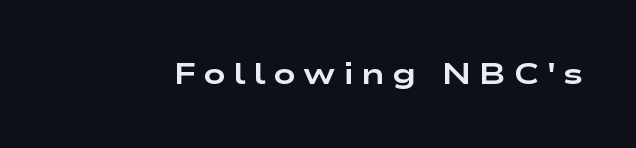
The image shows 30 px bold, wide sans-serif type, upright; set unusually wide letter spacing (+0.24 em), not underlined; low stroke contrast and a medium x-height.
